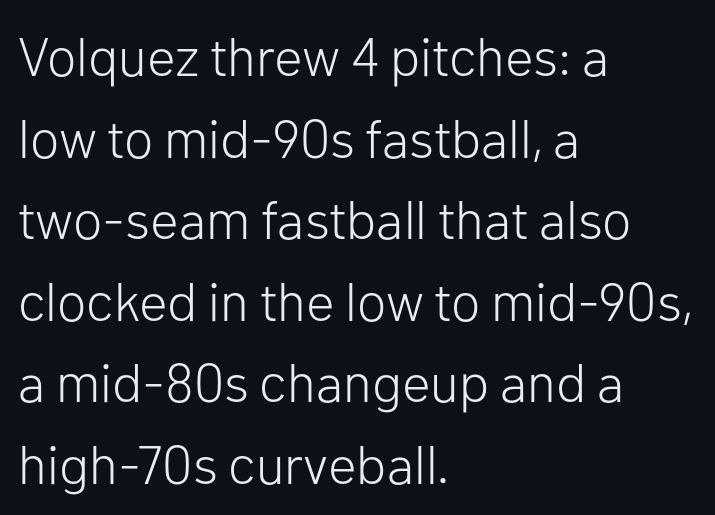
The image shows 54 px light sans-serif type, upright; set left-aligned, normal line spacing (1.51x), normal letter spacing, not underlined; low stroke contrast and a medium x-height.
